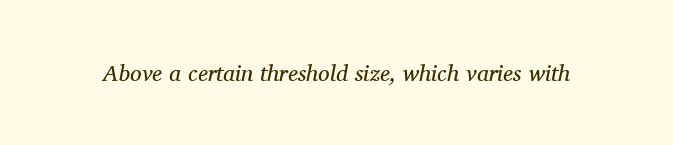
The strokes carry an ordinary text weight at most. Has an underline been added? It has not. Tracking here is standard; glyphs follow each other at the usual distance. Posture: slanted.
